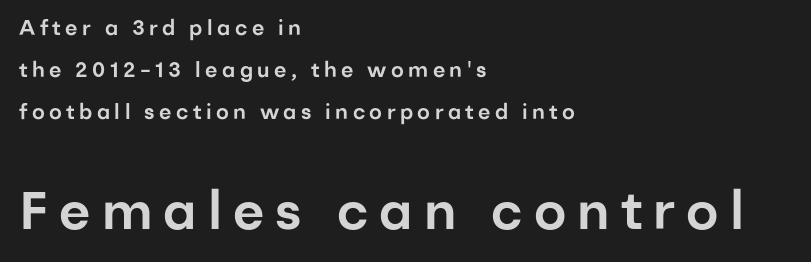
The image shows 53 px sans-serif type, upright; set left-aligned, loose line spacing (2.01x), unusually wide letter spacing (+0.21 em), not underlined; the second (bottom) block is 2.52x larger; low stroke contrast and a medium x-height.
